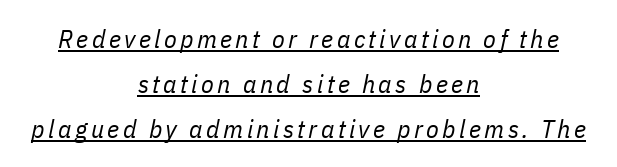
Every word sits above its own underline. Rendered with sloped, italic letterforms. In CSS terms this would be text-align: center. This is not heavy type; no bold has been used.
